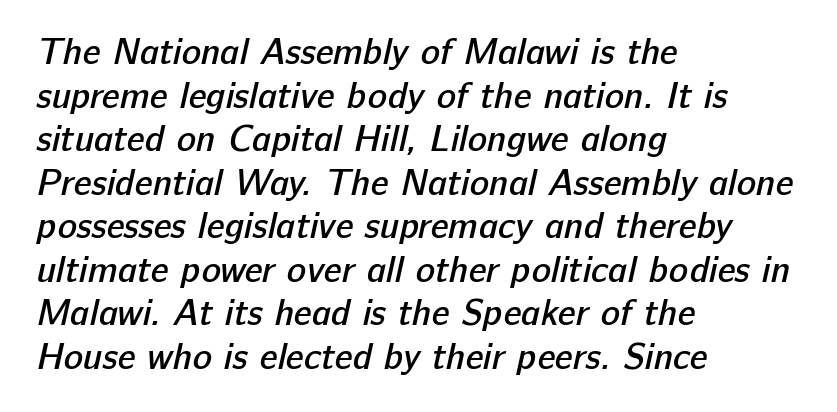
Q: Is the text bold? A: Semi-bold.
Q: Is the typeface a serif or a sans-serif typeface? A: Sans-serif.
Q: Is the text underlined? A: No.
Q: How is the paragraph aligned? A: Left-aligned.
Q: Is the spacing between letters normal or unusually wide? A: Normal.
Q: Width (condensed, normal, or wide)? A: Normal.
Q: Stroke contrast? A: Low.
Q: x-height? A: Medium.
Q: Monospaced? A: No.
